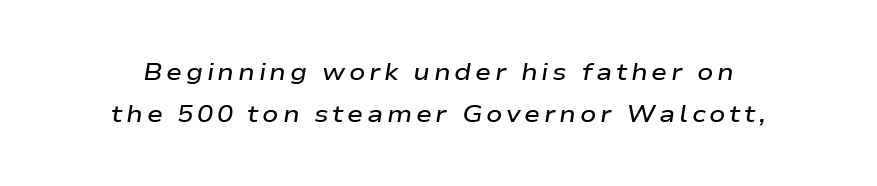
Q: Is the text bold? A: Semi-bold.
Q: Is the text italic (slanted)? A: Yes, it leans right by about 9 degrees.
Q: Is the text underlined? A: No.
